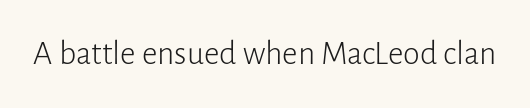
The image shows 34 px light sans-serif type, upright; set normal letter spacing, not underlined; low stroke contrast and a medium x-height.
